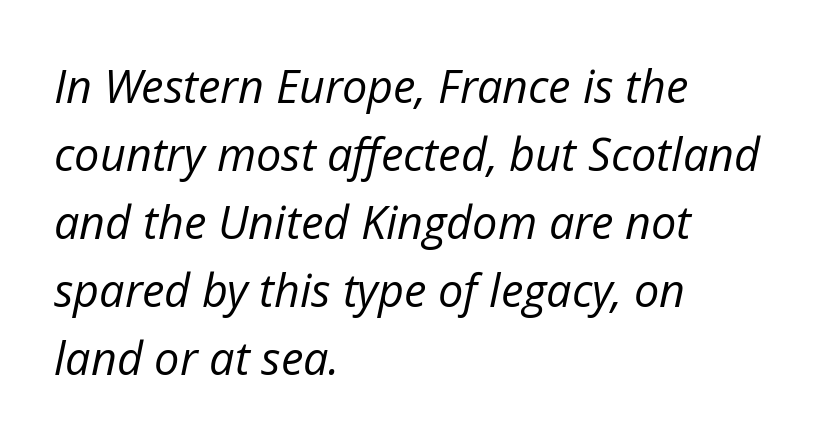
On a weight scale, this lands at 450 or below. The text block is weighted toward the left margin, trailing off unevenly rightward. This sample has the flowing, uneven cadence of proportional lettering. The lettering tilts uniformly, giving the passage an italic look. Glyph-to-glyph distance matches everyday printed text.
